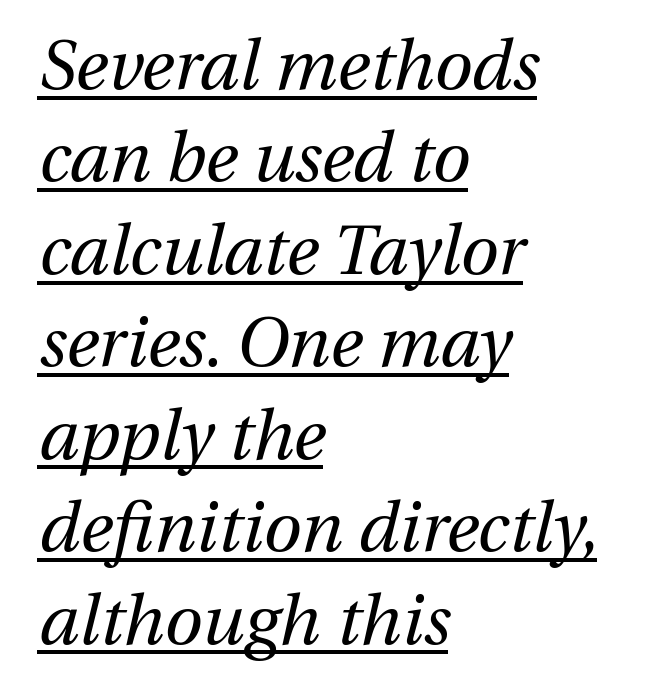
Varying glyph widths throughout — classic text-font behaviour. The letters look calm and open, with moderate or lighter stems. These lines were composed using italics. A student would call this left alignment; a typographer would say flush left, rag right. Is there an underline? Yes — a line sits under the letters. Here the glyphs are tracked normally, forming tight word shapes.
